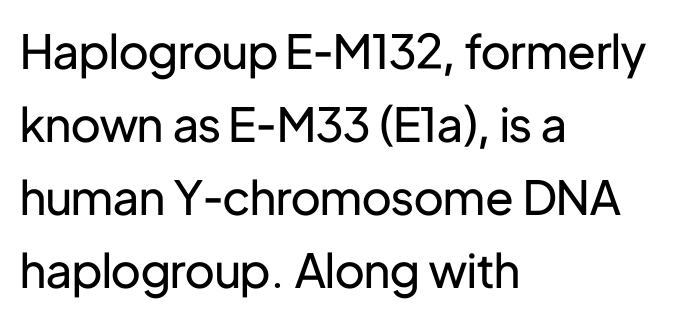
Q: Is the text bold? A: No.
Q: Is the text italic (slanted)? A: No, it is upright.
Q: Is the typeface a serif or a sans-serif typeface? A: Sans-serif.
Q: Is the text underlined? A: No.
Q: How is the paragraph aligned? A: Left-aligned.
Q: Is the spacing between letters normal or unusually wide? A: Normal.
Q: Is the spacing between lines tight, normal or loose? A: Normal.
Q: Width (condensed, normal, or wide)? A: Normal.
Q: Stroke contrast? A: Low.
Q: x-height? A: Medium.
Q: Monospaced? A: No.
